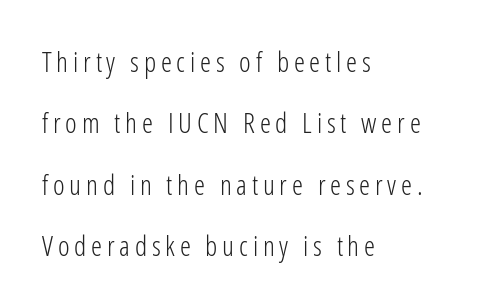
{"serif": "no", "italic": "no", "bold": "no", "weight": "light", "width": "condensed", "stroke_contrast": "low", "x_height": "medium", "monospaced": "no", "underline": "no", "align": "left", "line_spacing": "loose", "line_spacing_ratio": 2.19, "glyph_px": 28}
